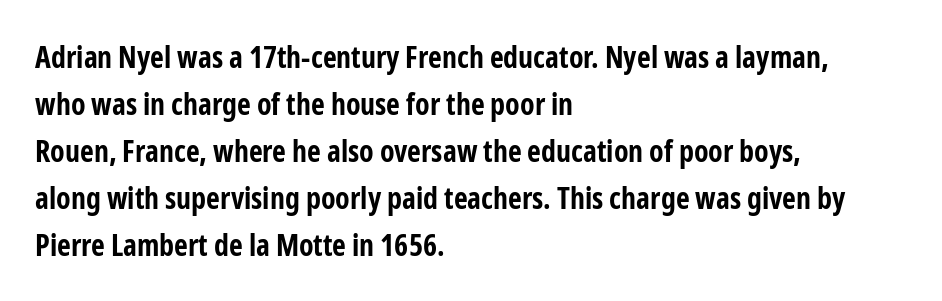
Q: Is the text bold? A: Yes.
Q: Is the text italic (slanted)? A: No, it is upright.
Q: Is the typeface a serif or a sans-serif typeface? A: Sans-serif.
Q: Is the text underlined? A: No.
Q: How is the paragraph aligned? A: Left-aligned.
Q: Is the spacing between letters normal or unusually wide? A: Normal.
Q: Is the spacing between lines tight, normal or loose? A: Normal.
Q: Width (condensed, normal, or wide)? A: Condensed.
Q: Stroke contrast? A: Low.
Q: x-height? A: Medium.
Q: Monospaced? A: No.
